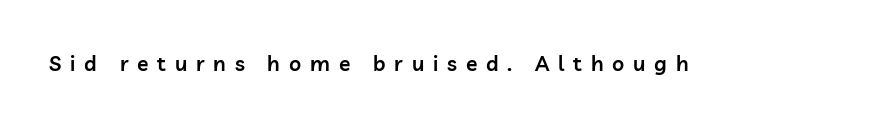
The image shows 21 px text type, upright; set unusually wide letter spacing (+0.42 em), not underlined.
